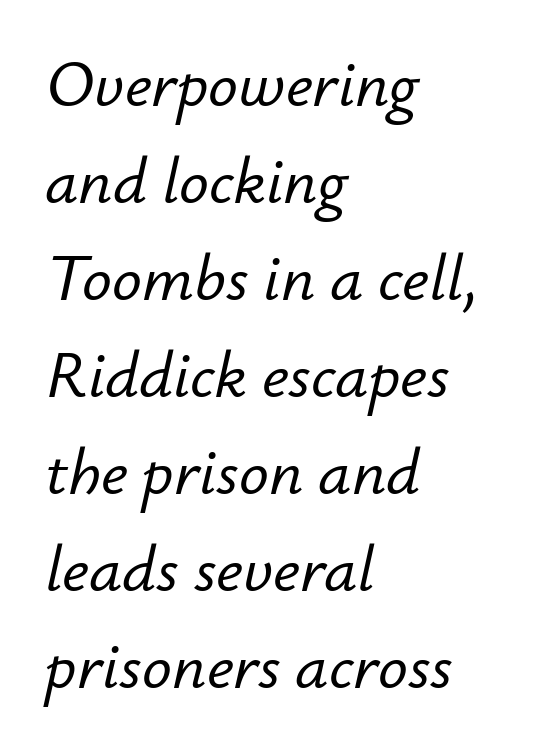
{"italic": "yes", "lean": "right", "slant_degrees": 12, "width": "normal", "stroke_contrast": "low", "x_height": "small", "monospaced": "no", "underline": "no", "align": "left", "line_spacing": "normal", "line_spacing_ratio": 1.47, "letter_spacing": "normal", "letter_spacing_em": 0.0, "glyph_px": 66}
